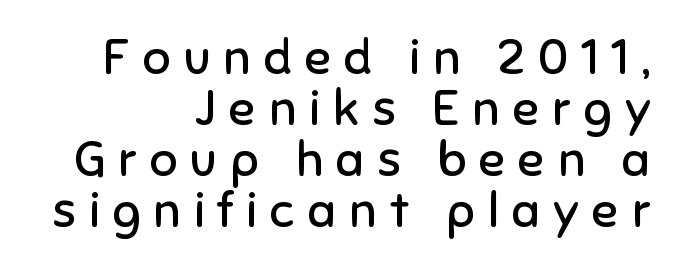
Here the designer chose a conventional face with non-uniform glyph widths. The space beneath each line is pristine and unruled. Does the type have serifs? No, each stem ends abruptly. Line spacing here is tight. Short note: letters widely spaced. The specimen reads as upright at a glance.
